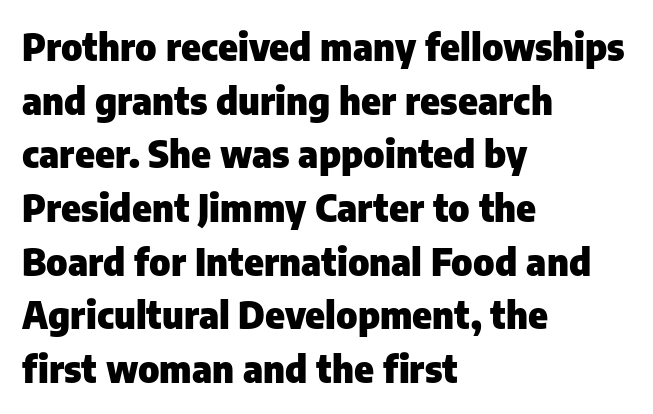
Q: Is the text bold? A: Yes.
Q: Is the text italic (slanted)? A: No, it is upright.
Q: Is the typeface a serif or a sans-serif typeface? A: Sans-serif.
Q: Is the text underlined? A: No.
Q: How is the paragraph aligned? A: Left-aligned.
Q: Is the spacing between letters normal or unusually wide? A: Normal.
Q: Is the spacing between lines tight, normal or loose? A: Normal.
Q: Width (condensed, normal, or wide)? A: Normal.
Q: Stroke contrast? A: Low.
Q: x-height? A: Medium.
Q: Monospaced? A: No.
